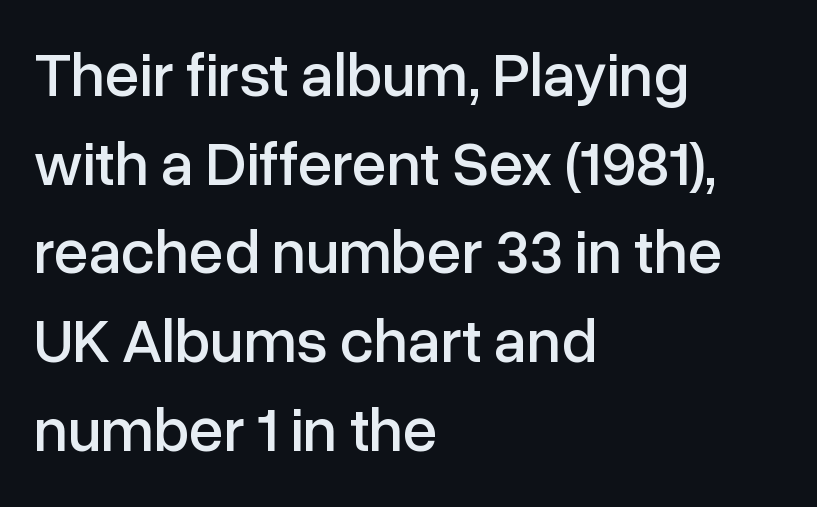
Spacing between characters is what you'd get straight out of the box. The letters stand upright; this is a roman face. The space between consecutive lines is moderate. Does the copy run flush right? No — it runs flush left. You could not count columns in this text — the font is proportionally spaced. What kind of face is this? One without serifs — a sans.
